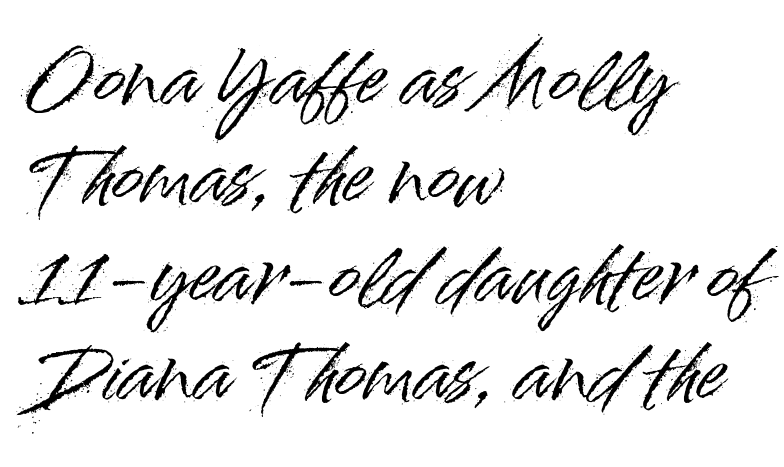
Are there feet on the stems? There aren't — it's a sans. Descenders hang freely into open space. This sample is left-justified, so line endings fall wherever the words run out. The letterforms sit shoulder to shoulder at normal distance. Proportional: the letters do not fall into vertical columns.
